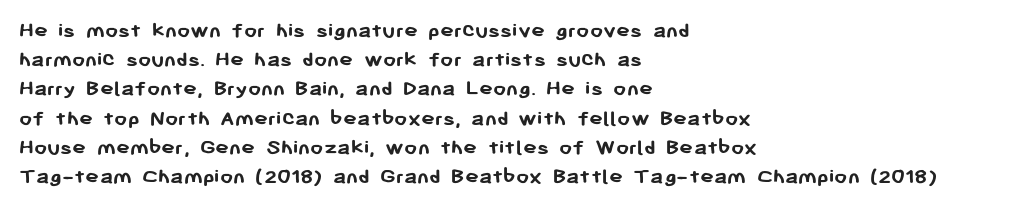
Q: Is the text bold? A: Yes.
Q: Is the text italic (slanted)? A: No, it is upright.
Q: Is the text underlined? A: No.
Q: How is the paragraph aligned? A: Left-aligned.
Q: Is the spacing between letters normal or unusually wide? A: Normal.
Q: Is the spacing between lines tight, normal or loose? A: Normal.
